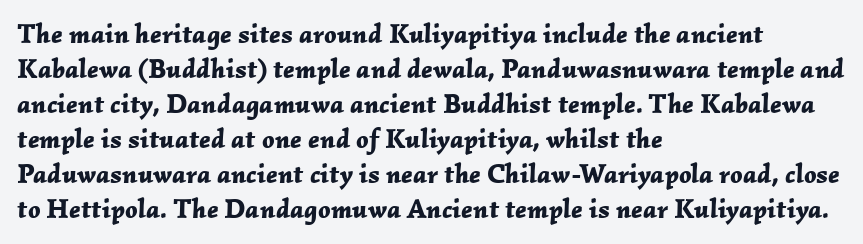
{"italic": "yes", "lean": "right", "slant_degrees": 2, "bold": "yes", "underline": "no", "align": "left", "line_spacing": "normal", "line_spacing_ratio": 1.3, "letter_spacing": "normal", "letter_spacing_em": 0.0, "glyph_px": 27}
